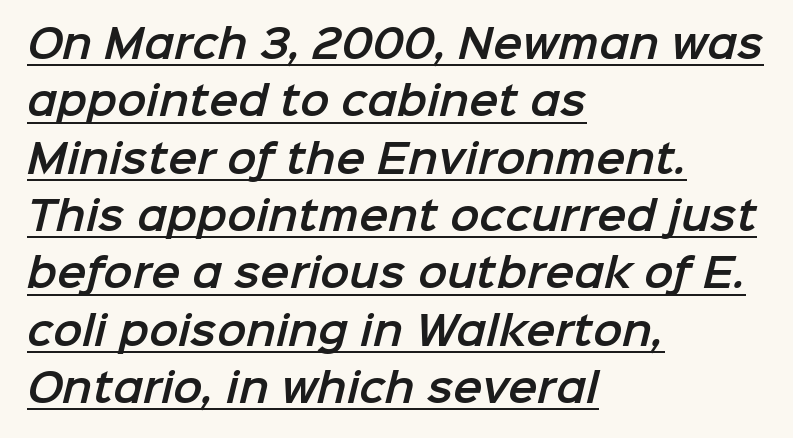
Successive baselines arrive at the customary interval. Somebody hit Ctrl+U on this one — the words are underlined. Here the glyphs are tracked normally, forming tight word shapes. Compared with a centered layout, this one pins lines to the left instead. In terms of letterform style, serifs are entirely absent.
